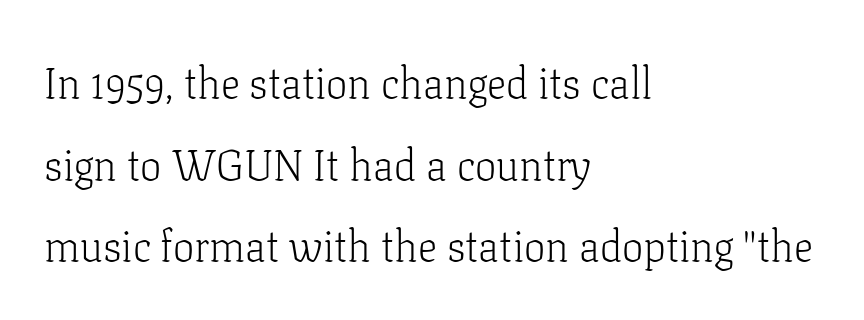
{"serif": "yes", "italic": "no", "bold": "no", "weight": "light", "width": "normal", "stroke_contrast": "low", "x_height": "medium", "monospaced": "no", "underline": "no", "align": "left", "line_spacing": "loose", "line_spacing_ratio": 1.9, "letter_spacing": "normal", "letter_spacing_em": 0.0, "glyph_px": 43}
